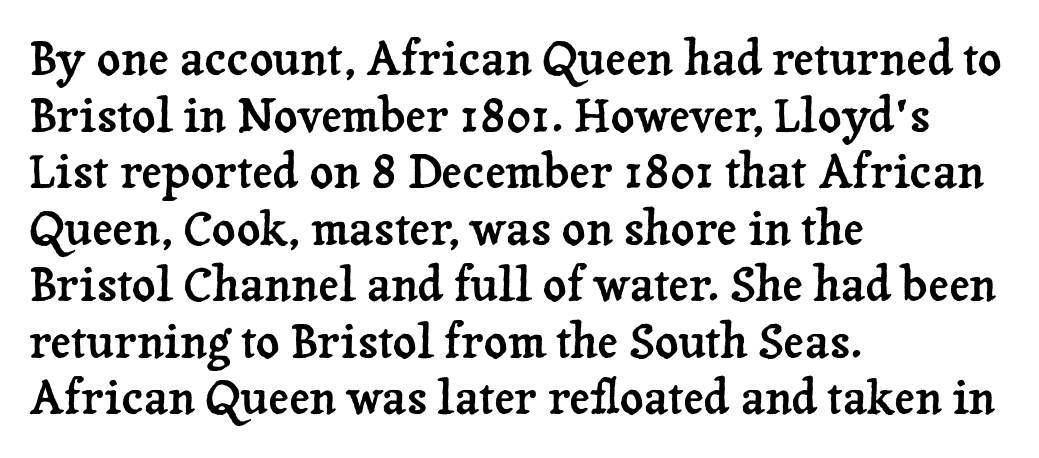
{"serif": "yes", "italic": "no", "width": "normal", "stroke_contrast": "low", "x_height": "medium", "monospaced": "no", "underline": "no", "align": "left", "line_spacing_ratio": 1.23, "letter_spacing": "normal", "letter_spacing_em": 0.0, "glyph_px": 46}
